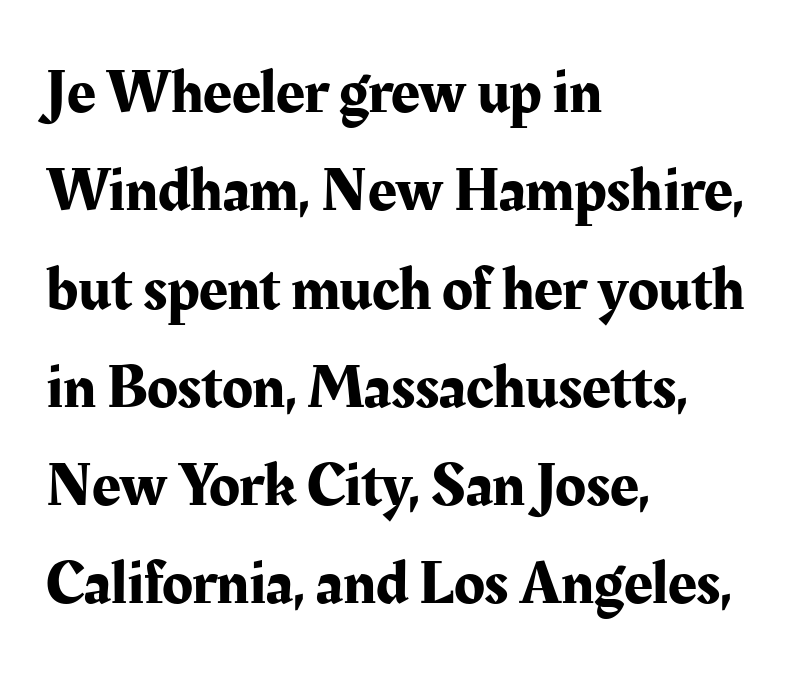
These lines are set flush left with a ragged right edge. This sample has the flowing, uneven cadence of proportional lettering. Here the glyphs are tracked normally, forming tight word shapes. Yep, those are serifs on the letters.
